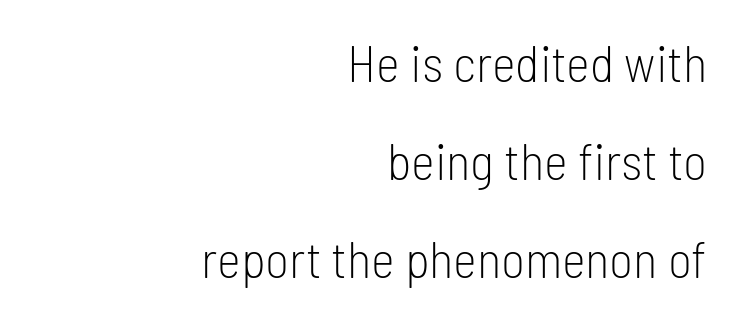
The image shows 51 px light, condensed sans-serif type, upright; set right-aligned, loose line spacing (1.92x), normal letter spacing, not underlined; low stroke contrast and a medium x-height.
